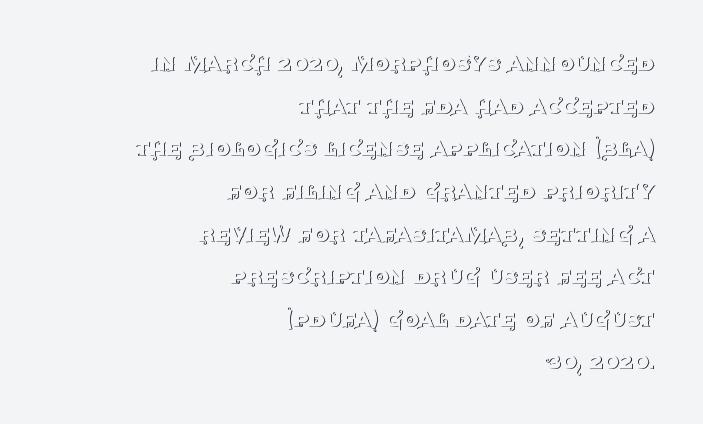
The image shows 26 px text type, upright; set right-aligned, normal line spacing (1.64x), normal letter spacing, not underlined.
